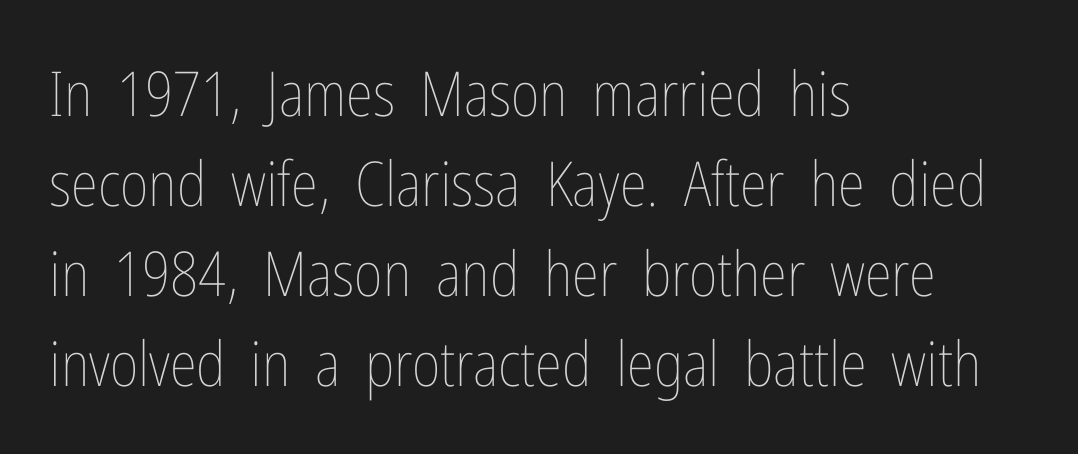
{"italic": "no", "bold": "no", "weight": "thin", "width": "condensed", "stroke_contrast": "low", "x_height": "medium", "monospaced": "no", "underline": "no", "align": "left", "line_spacing": "normal", "line_spacing_ratio": 1.45, "letter_spacing": "normal", "letter_spacing_em": 0.0, "glyph_px": 62}
